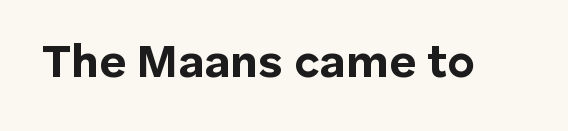
The image shows 46 px bold sans-serif type, upright; set normal letter spacing, not underlined; low stroke contrast and a medium x-height.
